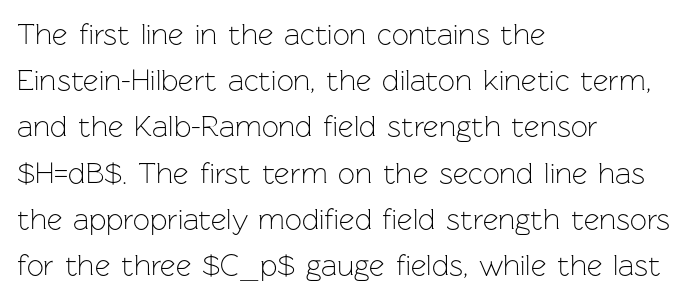
Q: Is the text bold? A: No.
Q: Is the text italic (slanted)? A: No, it is upright.
Q: Is the typeface a serif or a sans-serif typeface? A: Sans-serif.
Q: Is the text underlined? A: No.
Q: How is the paragraph aligned? A: Left-aligned.
Q: Is the spacing between letters normal or unusually wide? A: Normal.
Q: Is the spacing between lines tight, normal or loose? A: Normal.
Q: Width (condensed, normal, or wide)? A: Normal.
Q: Stroke contrast? A: Low.
Q: x-height? A: Medium.
Q: Monospaced? A: No.
